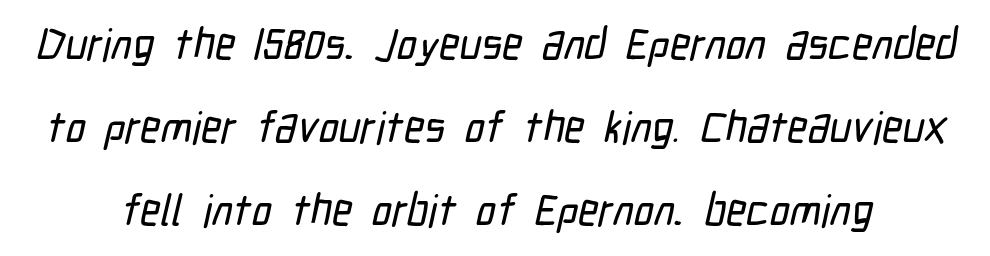
Q: Is the typeface a serif or a sans-serif typeface? A: Sans-serif.
Q: Is the text underlined? A: No.
Q: How is the paragraph aligned? A: Centered.
Q: Is the spacing between letters normal or unusually wide? A: Normal.
Q: Width (condensed, normal, or wide)? A: Condensed.
Q: Stroke contrast? A: Low.
Q: x-height? A: Medium.
Q: Monospaced? A: No.
